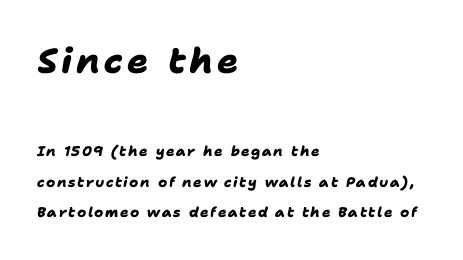
The image shows 35 px heavy sans-serif type; set left-aligned, loose line spacing (2.18x), not underlined; the first (top) block is 2.5x larger; low stroke contrast and a medium x-height.
